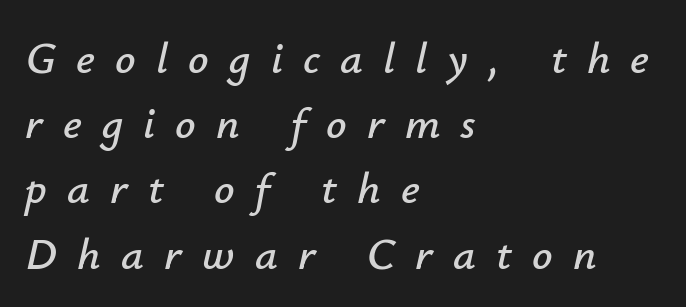
Q: Is the text italic (slanted)? A: Yes, it leans right by about 12 degrees.
Q: Is the text underlined? A: No.
Q: How is the paragraph aligned? A: Left-aligned.
Q: Is the spacing between letters normal or unusually wide? A: Unusually wide.
Q: Is the spacing between lines tight, normal or loose? A: Normal.
Q: Width (condensed, normal, or wide)? A: Normal.
Q: Stroke contrast? A: Low.
Q: x-height? A: Small.
Q: Monospaced? A: No.
